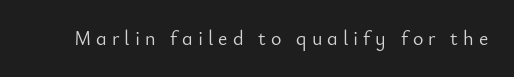
The image shows 20 px text type, upright; set unusually wide letter spacing (+0.25 em), not underlined.
